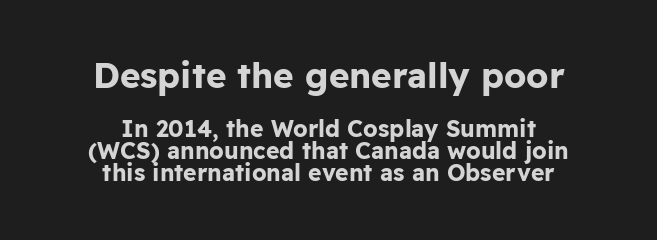
{"serif": "no", "italic": "no", "bold": "yes", "weight": "bold", "width": "normal", "stroke_contrast": "low", "x_height": "medium", "monospaced": "no", "underline": "no", "align": "center", "line_spacing": "tight", "line_spacing_ratio": 0.95, "letter_spacing": "normal", "letter_spacing_em": 0.0, "larger_block": "first", "size_ratio": 1.52, "glyph_px": 35}
